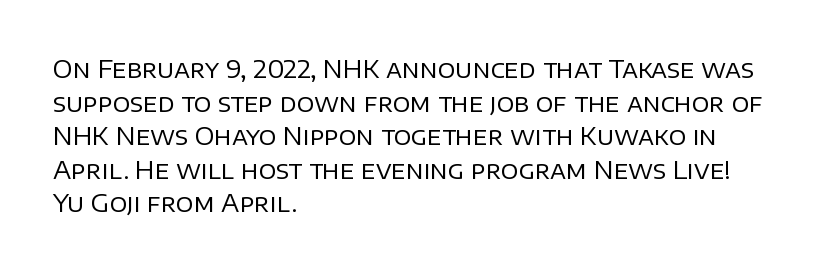
Does the copy run flush right? No — it runs flush left. Does extra space separate the letters? No, they use regular spacing. The letters look calm and open, with moderate or lighter stems. Beneath every word, the page is bare. Normally led — the rows are evenly, conventionally spaced.
